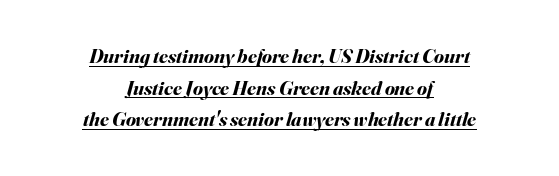
This sample carries an underscore along the baseline area. Bold? Absolutely — the strokes are thick and heavy. The designer left line spacing at the default. These lines were composed using italics. The passage is arranged like a title page — every line centered. The letterforms sit shoulder to shoulder at normal distance.
